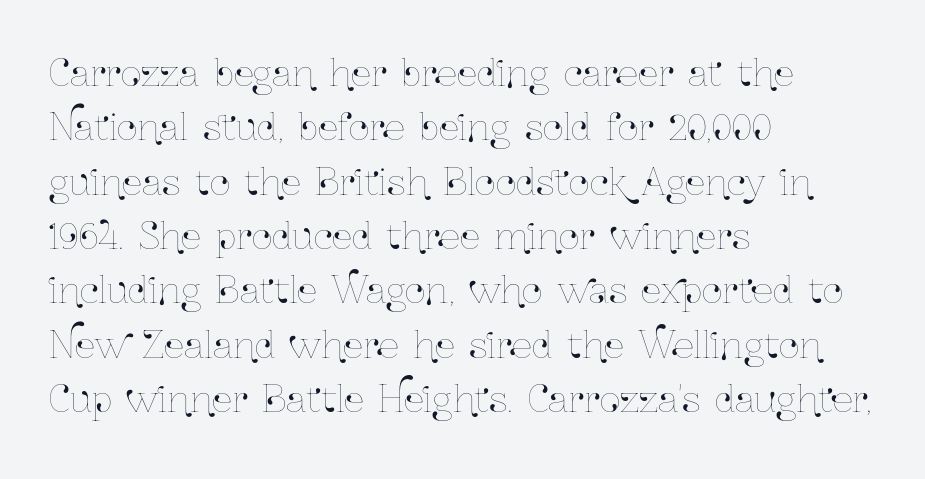
One-word summary of the alignment: left. Quick note: not italic, upright. No extra tracking has been applied to these lines. Lines of text with bare space underneath. Proportional: the letters do not fall into vertical columns. The rows are spaced the way most documents space them.
